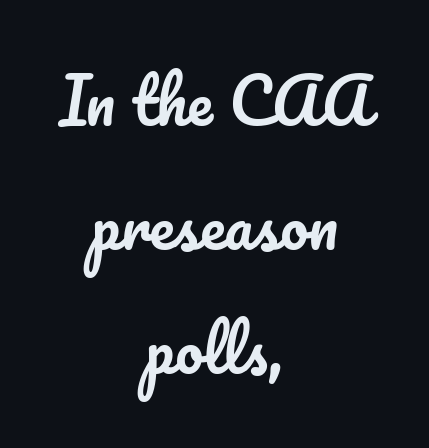
Each word holds together tightly as a unit, with standard inter-letter gaps. The passage shown is typed in a proportional face where columns would drift. Typeset on center — no edge is straight. Interline gaps are noticeably wide in this sample. The baseline area is clear.
